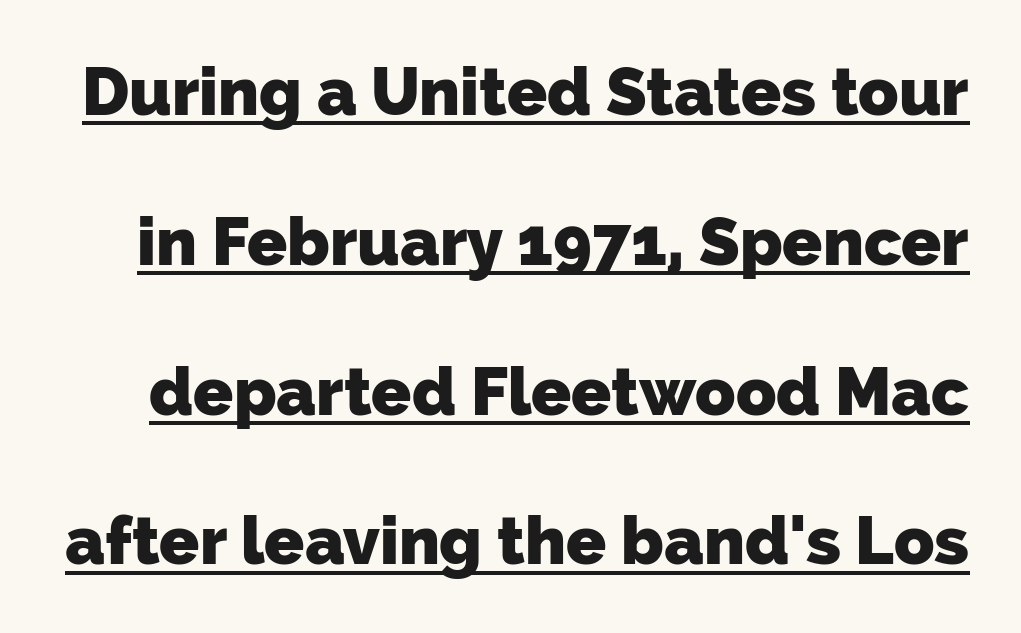
The face used here is rendered with its standard letterfit. Airy leading. These lines are rendered in a variable-pitch font. The face used here is a sans, in the tradition of grotesques and geometrics. Notice how a bar underscores the lettering throughout. Heavy, bold letterforms.
